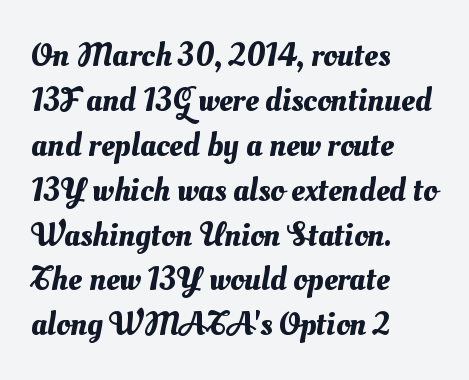
Q: Is the text underlined? A: No.
Q: How is the paragraph aligned? A: Left-aligned.
Q: Is the spacing between letters normal or unusually wide? A: Normal.
Q: Is the spacing between lines tight, normal or loose? A: Normal.
Q: Width (condensed, normal, or wide)? A: Normal.
Q: Stroke contrast? A: Medium.
Q: x-height? A: Small.
Q: Monospaced? A: No.
